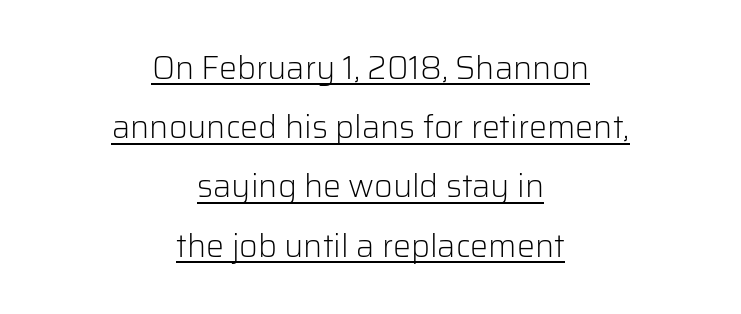
This rendering uses center alignment, leaving both contours irregular but symmetric. The typesetter has applied underlining to the passage shown. Nothing unusual about the tracking: characters are spaced as the font intends. A quiet, ordinary-to-light weight characterises the typeface. Every stem runs plumb, perpendicular to the baseline. The passage shown is typed in a proportional face where columns would drift.
